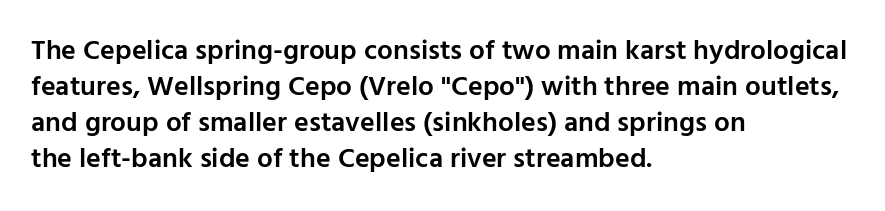
{"serif": "no", "italic": "no", "bold": "semi", "weight": "semibold", "width": "normal", "stroke_contrast": "low", "x_height": "medium", "monospaced": "no", "underline": "no", "align": "left", "line_spacing": "normal", "line_spacing_ratio": 1.29, "letter_spacing": "normal", "letter_spacing_em": 0.0, "glyph_px": 28}
